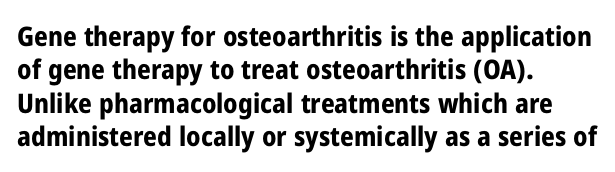
There is no visible air inserted between adjacent glyphs. Compared with a centered layout, this one pins lines to the left instead. The strokes are fattened all the way to bold. A typesetter would mark this as roman, not italic. The words here are not underlined.
